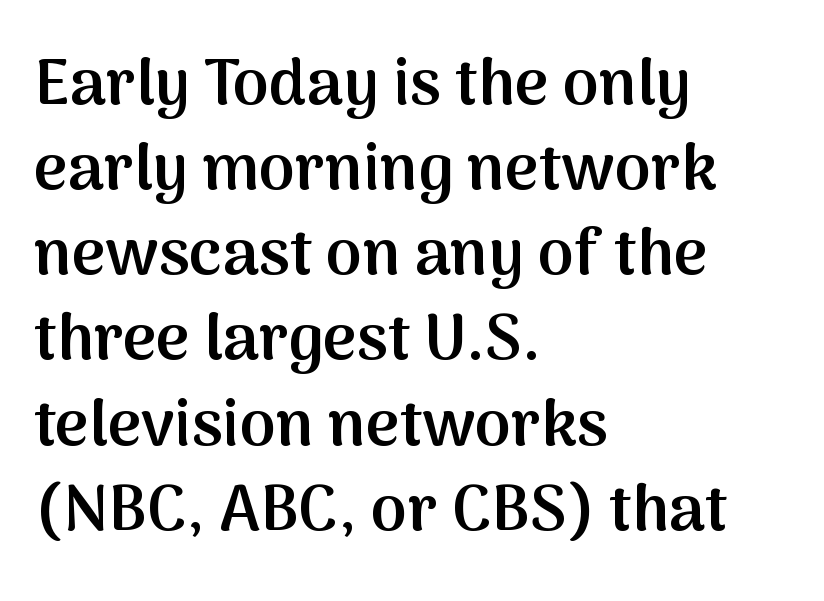
{"serif": "no", "italic": "no", "bold": "semi", "weight": "semibold", "width": "normal", "stroke_contrast": "medium", "x_height": "medium", "monospaced": "no", "underline": "no", "align": "left", "line_spacing": "normal", "line_spacing_ratio": 1.31, "letter_spacing": "normal", "letter_spacing_em": 0.0, "glyph_px": 65}
